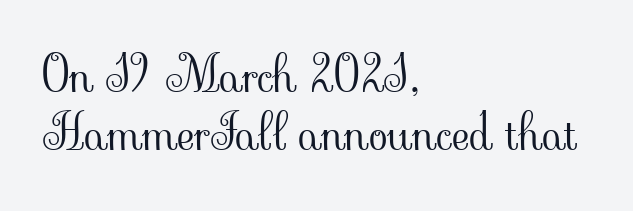
Q: Is the text bold? A: No.
Q: Is the text italic (slanted)? A: No, it is upright.
Q: Is the typeface a serif or a sans-serif typeface? A: Serif.
Q: Is the text underlined? A: No.
Q: How is the paragraph aligned? A: Left-aligned.
Q: Is the spacing between letters normal or unusually wide? A: Normal.
Q: Width (condensed, normal, or wide)? A: Normal.
Q: Stroke contrast? A: Low.
Q: x-height? A: Small.
Q: Monospaced? A: No.
